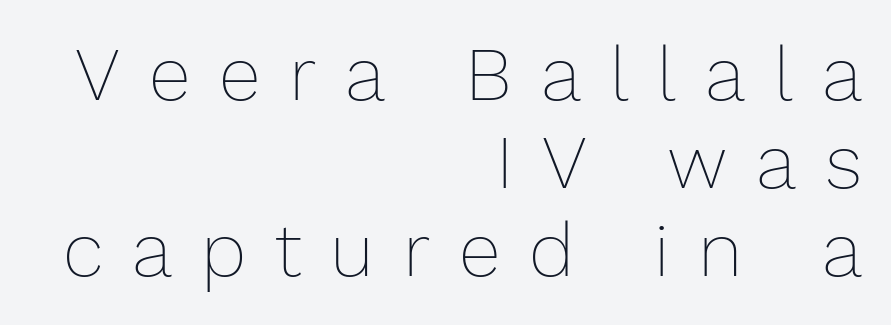
Q: Is the text bold? A: No.
Q: Is the text italic (slanted)? A: No, it is upright.
Q: Is the text underlined? A: No.
Q: How is the paragraph aligned? A: Right-aligned.
Q: Is the spacing between letters normal or unusually wide? A: Unusually wide.
Q: Width (condensed, normal, or wide)? A: Normal.
Q: Stroke contrast? A: Low.
Q: x-height? A: Medium.
Q: Monospaced? A: No.
